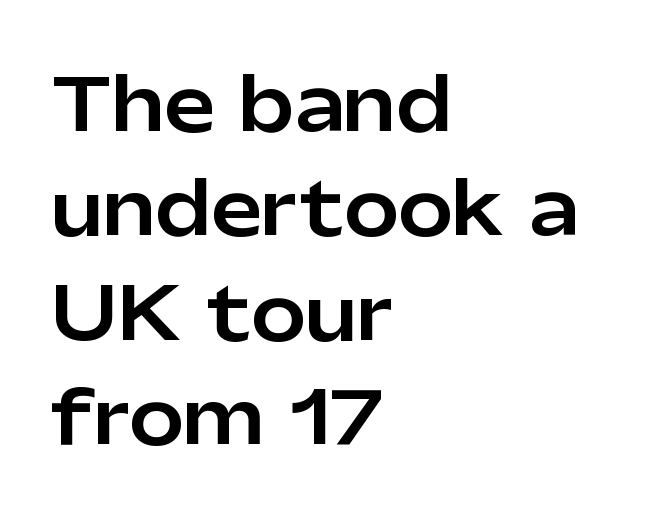
{"serif": "no", "italic": "no", "width": "normal", "stroke_contrast": "low", "x_height": "medium", "monospaced": "no", "underline": "no", "align": "left", "line_spacing": "normal", "line_spacing_ratio": 1.43, "letter_spacing": "normal", "letter_spacing_em": 0.0, "glyph_px": 73}
